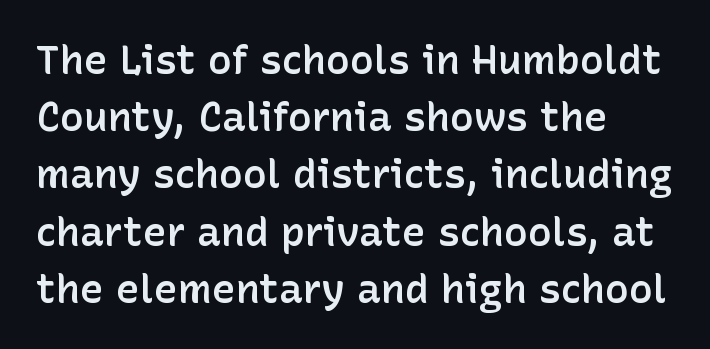
Q: Is the text bold? A: Semi-bold.
Q: Is the text italic (slanted)? A: No, it is upright.
Q: Is the typeface a serif or a sans-serif typeface? A: Sans-serif.
Q: Is the text underlined? A: No.
Q: How is the paragraph aligned? A: Left-aligned.
Q: Is the spacing between letters normal or unusually wide? A: Normal.
Q: Is the spacing between lines tight, normal or loose? A: Normal.
Q: Width (condensed, normal, or wide)? A: Normal.
Q: Stroke contrast? A: Low.
Q: x-height? A: Medium.
Q: Monospaced? A: No.
